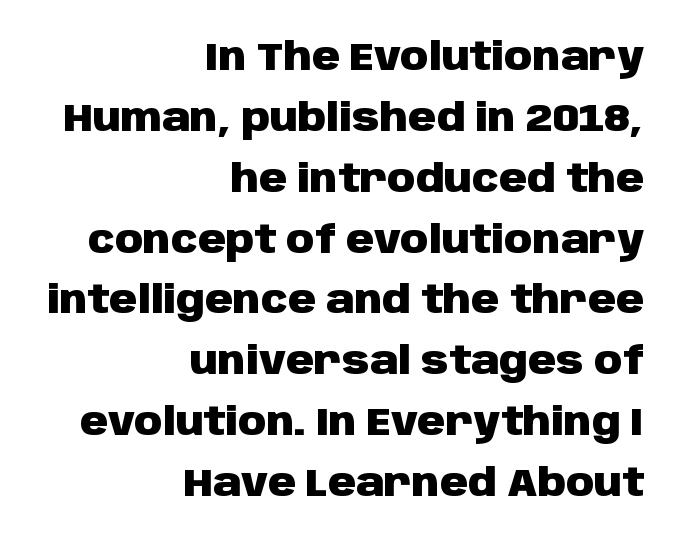
The image shows 39 px heavy sans-serif type, upright; set right-aligned, normal line spacing (1.56x), normal letter spacing, not underlined; low stroke contrast and a large x-height.
